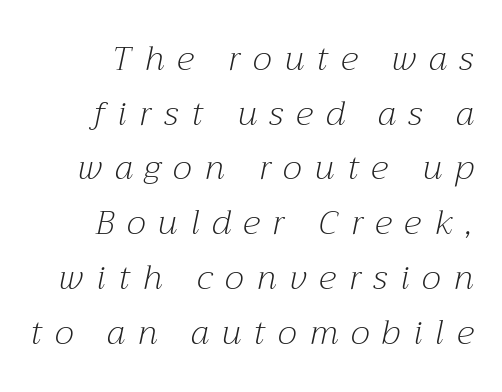
The image shows 34 px light serif type, italic (leaning right); set normal line spacing (1.61x), unusually wide letter spacing (+0.38 em), not underlined; medium stroke contrast and a medium x-height.
